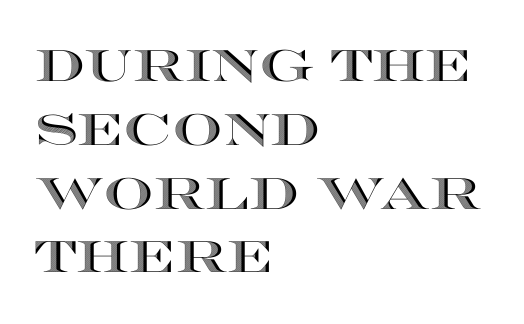
Quick note: not italic, upright. The space between consecutive lines is moderate. Do the characters align in a grid? No, the font is proportional. The compositor pushed each line to the left boundary.
